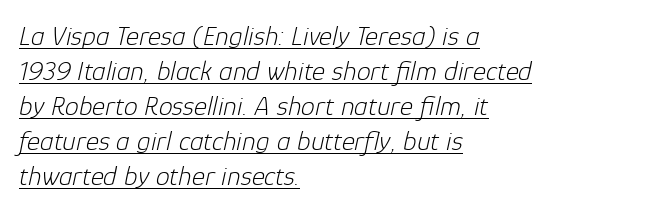
The image shows 28 px light type, italic (leaning right); set left-aligned, normal line spacing (1.25x), normal letter spacing, underlined; low stroke contrast and a medium x-height.
